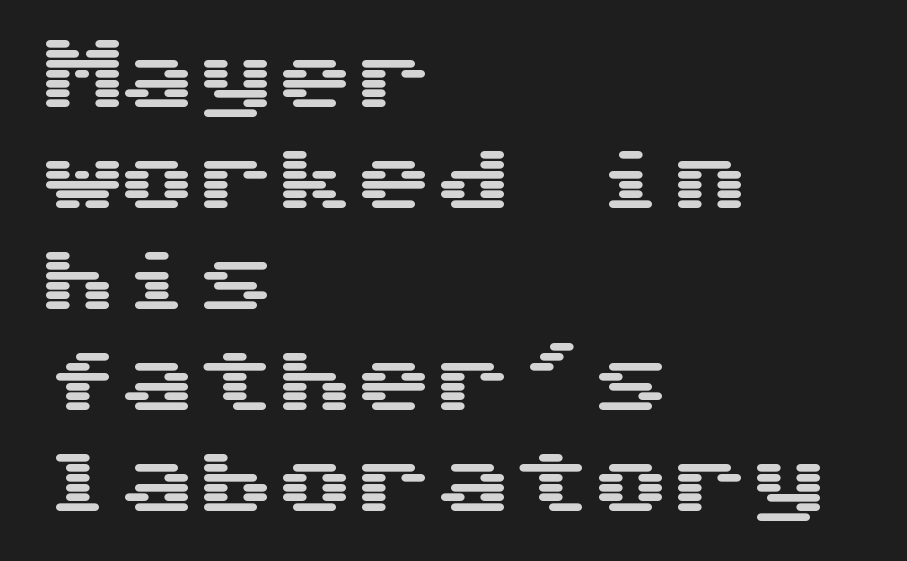
Q: Is the text italic (slanted)? A: No, it is upright.
Q: Is the typeface a serif or a sans-serif typeface? A: Sans-serif.
Q: Is the text underlined? A: No.
Q: How is the paragraph aligned? A: Left-aligned.
Q: Is the spacing between letters normal or unusually wide? A: Normal.
Q: Is the spacing between lines tight, normal or loose? A: Normal.
Q: Width (condensed, normal, or wide)? A: Wide.
Q: Stroke contrast? A: Medium.
Q: x-height? A: Medium.
Q: Monospaced? A: Yes.
